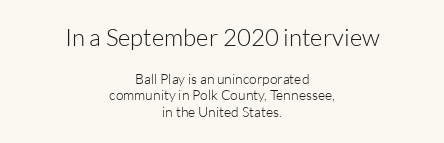
The image shows 24 px text type, upright; set centered, line spacing 1.19x, normal letter spacing, not underlined; the first (top) block is 1.71x larger.
